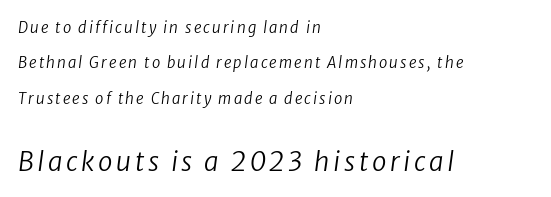
The designer dialed line spacing up above the default. Line beginnings align vertically; line endings do not. On a weight scale, this lands at 450 or below. Underline: absent. Compared with ordinary roman type, these characters are visibly tilted. Compare the two chunks: the lower has the greater cap height.
